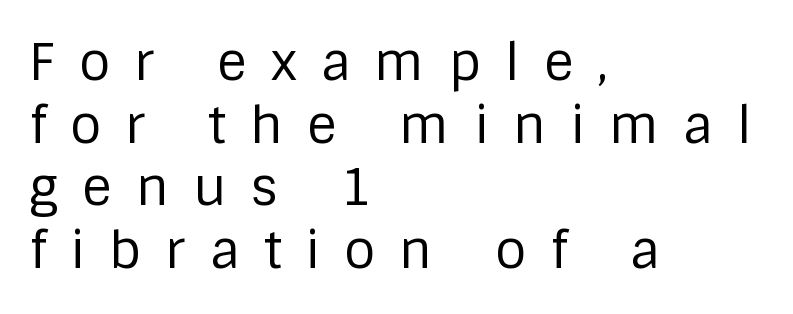
Q: Is the text bold? A: No.
Q: Is the text italic (slanted)? A: No, it is upright.
Q: Is the typeface a serif or a sans-serif typeface? A: Sans-serif.
Q: Is the text underlined? A: No.
Q: How is the paragraph aligned? A: Left-aligned.
Q: Is the spacing between letters normal or unusually wide? A: Unusually wide.
Q: Width (condensed, normal, or wide)? A: Normal.
Q: Stroke contrast? A: Low.
Q: x-height? A: Large.
Q: Monospaced? A: No.
